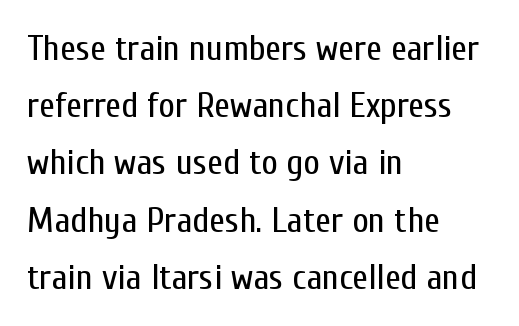
Q: Is the text bold? A: No.
Q: Is the text italic (slanted)? A: No, it is upright.
Q: Is the typeface a serif or a sans-serif typeface? A: Sans-serif.
Q: Is the text underlined? A: No.
Q: How is the paragraph aligned? A: Left-aligned.
Q: Is the spacing between letters normal or unusually wide? A: Normal.
Q: Is the spacing between lines tight, normal or loose? A: Normal.
Q: Width (condensed, normal, or wide)? A: Condensed.
Q: Stroke contrast? A: Low.
Q: x-height? A: Medium.
Q: Monospaced? A: No.
